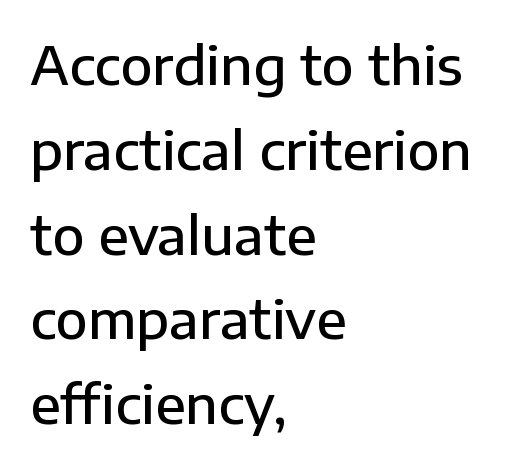
The image shows 53 px semibold sans-serif type, upright; set left-aligned, normal line spacing (1.6x), normal letter spacing, not underlined; low stroke contrast and a medium x-height.
